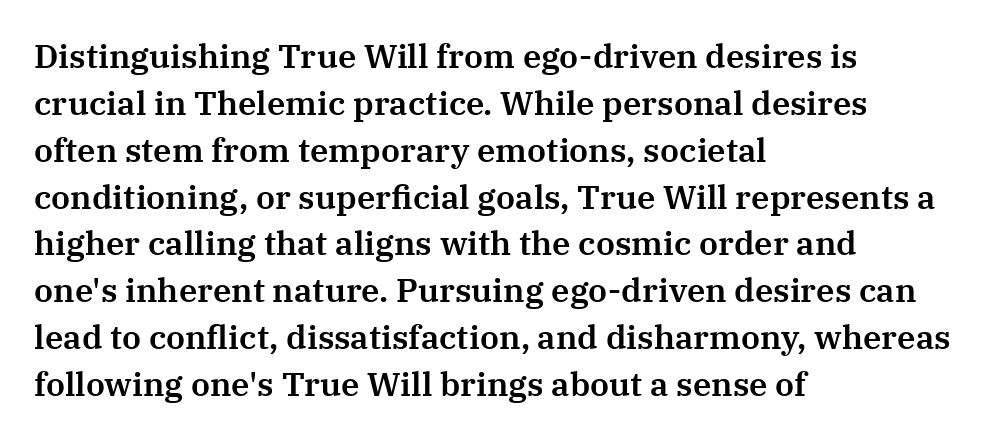
Q: Is the text italic (slanted)? A: No, it is upright.
Q: Is the typeface a serif or a sans-serif typeface? A: Serif.
Q: Is the text underlined? A: No.
Q: How is the paragraph aligned? A: Left-aligned.
Q: Is the spacing between letters normal or unusually wide? A: Normal.
Q: Is the spacing between lines tight, normal or loose? A: Normal.
Q: Width (condensed, normal, or wide)? A: Normal.
Q: Stroke contrast? A: Medium.
Q: x-height? A: Medium.
Q: Monospaced? A: No.
